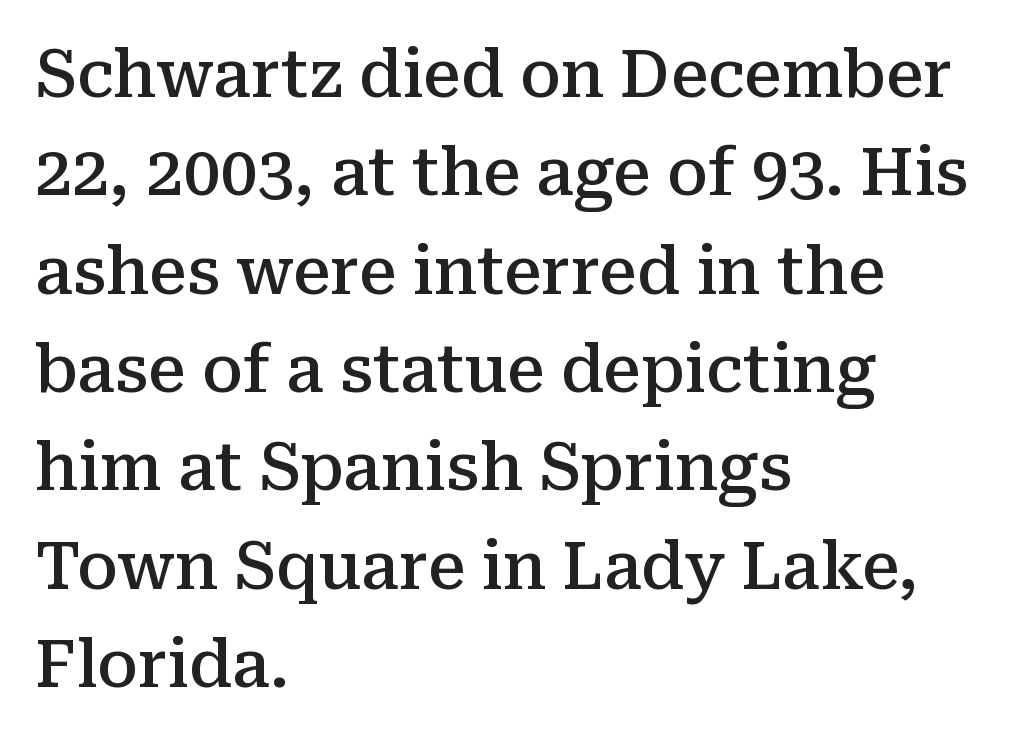
The image shows 66 px semibold serif type, upright; set left-aligned, normal line spacing (1.49x), normal letter spacing, not underlined; medium stroke contrast and a medium x-height.
